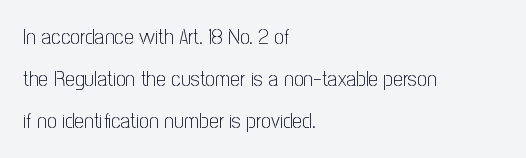
{"italic": "no", "bold": "no", "underline": "no", "align": "left", "line_spacing": "loose", "line_spacing_ratio": 1.9, "letter_spacing": "normal", "letter_spacing_em": 0.0, "glyph_px": 22}
